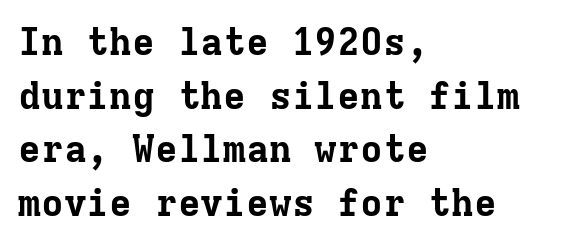
Q: Is the text bold? A: Yes.
Q: Is the text italic (slanted)? A: No, it is upright.
Q: Is the typeface a serif or a sans-serif typeface? A: Serif.
Q: Is the text underlined? A: No.
Q: How is the paragraph aligned? A: Left-aligned.
Q: Is the spacing between letters normal or unusually wide? A: Normal.
Q: Is the spacing between lines tight, normal or loose? A: Normal.
Q: Width (condensed, normal, or wide)? A: Normal.
Q: Stroke contrast? A: Low.
Q: x-height? A: Medium.
Q: Monospaced? A: Yes.
